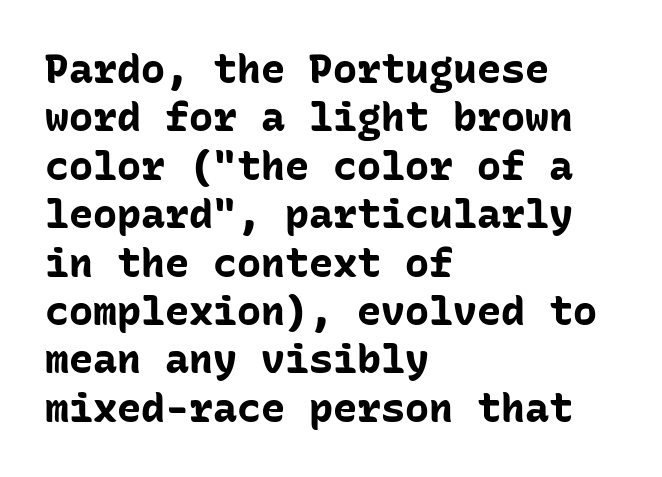
{"serif": "no", "italic": "no", "bold": "yes", "weight": "bold", "width": "normal", "stroke_contrast": "low", "x_height": "medium", "monospaced": "yes", "underline": "no", "align": "left", "line_spacing_ratio": 1.21, "letter_spacing": "normal", "letter_spacing_em": 0.0, "glyph_px": 40}
